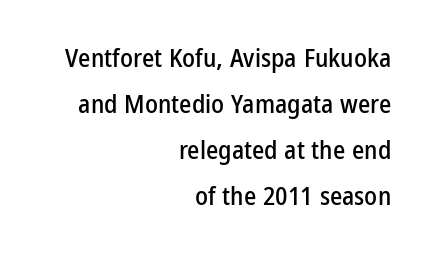
The image shows 26 px text type, upright; set right-aligned, line spacing 1.77x, normal letter spacing, not underlined.
